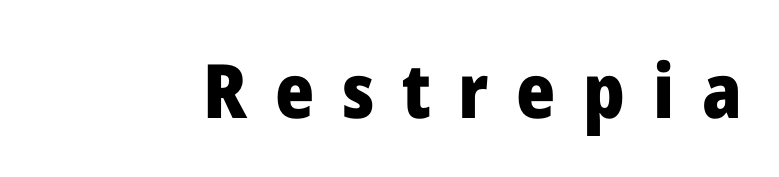
{"serif": "no", "italic": "no", "bold": "yes", "weight": "heavy", "width": "normal", "stroke_contrast": "low", "x_height": "medium", "monospaced": "no", "underline": "no", "letter_spacing": "wide", "letter_spacing_em": 0.37, "glyph_px": 75}
